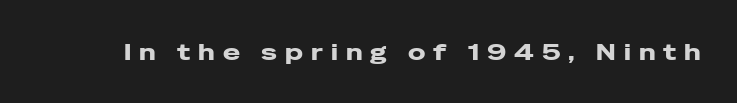
Q: Is the text bold? A: Yes.
Q: Is the text italic (slanted)? A: No, it is upright.
Q: Is the text underlined? A: No.
Q: Is the spacing between letters normal or unusually wide? A: Unusually wide.
